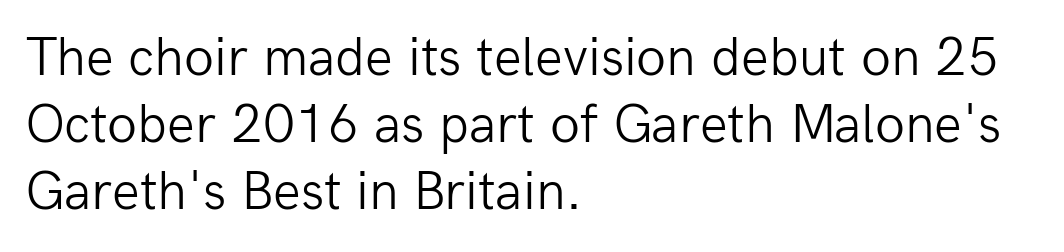
Q: Is the text bold? A: No.
Q: Is the text italic (slanted)? A: No, it is upright.
Q: Is the typeface a serif or a sans-serif typeface? A: Sans-serif.
Q: Is the text underlined? A: No.
Q: How is the paragraph aligned? A: Left-aligned.
Q: Is the spacing between letters normal or unusually wide? A: Normal.
Q: Width (condensed, normal, or wide)? A: Normal.
Q: Stroke contrast? A: Low.
Q: x-height? A: Medium.
Q: Monospaced? A: No.
